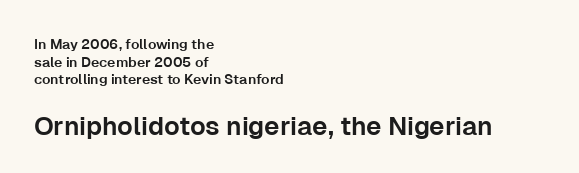
Q: Is the text italic (slanted)? A: No, it is upright.
Q: Is the text underlined? A: No.
Q: How is the paragraph aligned? A: Left-aligned.
Q: Is the spacing between letters normal or unusually wide? A: Normal.
Q: Is the spacing between lines tight, normal or loose? A: Normal.
Q: Which block of text is set in a larger size, the first (top) or the second (bottom)? A: The second (bottom) one.
